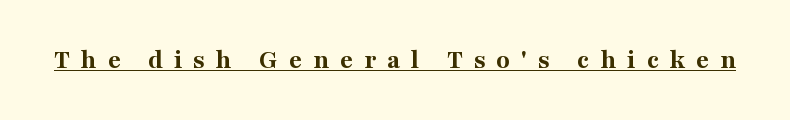
Q: Is the text bold? A: Yes.
Q: Is the text italic (slanted)? A: No, it is upright.
Q: Is the typeface a serif or a sans-serif typeface? A: Serif.
Q: Is the text underlined? A: Yes.
Q: Is the spacing between letters normal or unusually wide? A: Unusually wide.
Q: Width (condensed, normal, or wide)? A: Normal.
Q: Stroke contrast? A: Medium.
Q: x-height? A: Medium.
Q: Monospaced? A: No.
